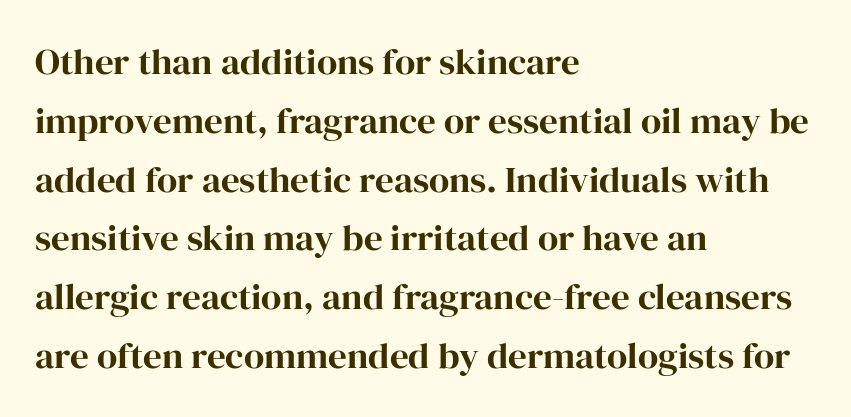
{"serif": "yes", "italic": "no", "bold": "yes", "weight": "bold", "width": "normal", "stroke_contrast": "high", "x_height": "medium", "monospaced": "no", "underline": "no", "align": "left", "line_spacing": "normal", "line_spacing_ratio": 1.59, "letter_spacing": "normal", "letter_spacing_em": 0.0, "glyph_px": 37}
